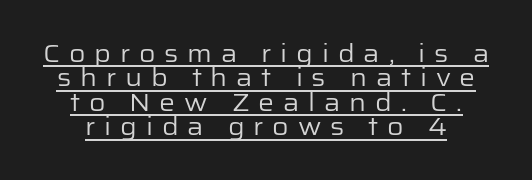
Q: Is the text bold? A: No.
Q: Is the text italic (slanted)? A: No, it is upright.
Q: Is the text underlined? A: Yes.
Q: How is the paragraph aligned? A: Centered.
Q: Is the spacing between letters normal or unusually wide? A: Unusually wide.
Q: Is the spacing between lines tight, normal or loose? A: Tight.
